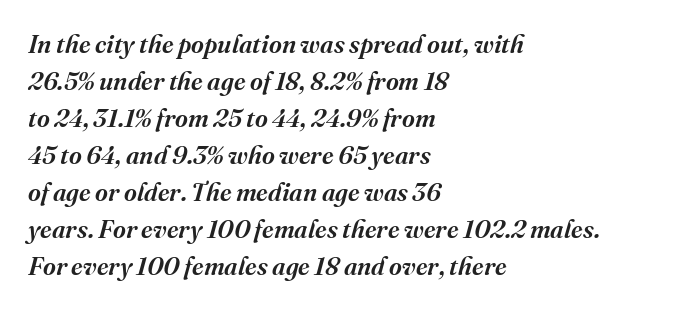
Q: Is the text bold? A: Semi-bold.
Q: Is the text italic (slanted)? A: Yes, it leans right by about 16 degrees.
Q: Is the text underlined? A: No.
Q: How is the paragraph aligned? A: Left-aligned.
Q: Is the spacing between letters normal or unusually wide? A: Normal.
Q: Is the spacing between lines tight, normal or loose? A: Normal.
